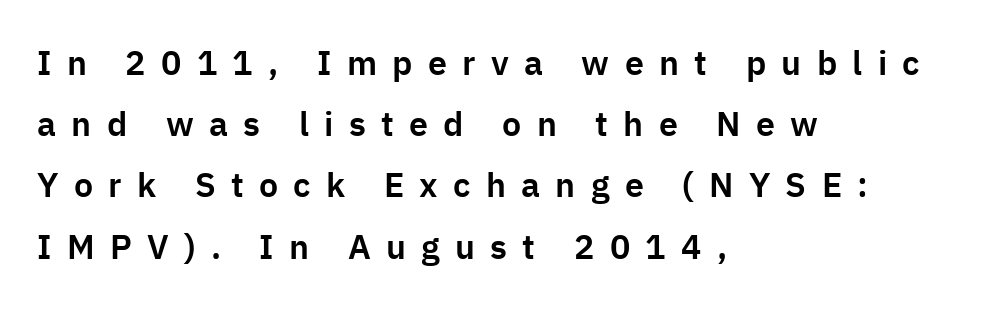
Q: Is the text italic (slanted)? A: No, it is upright.
Q: Is the typeface a serif or a sans-serif typeface? A: Sans-serif.
Q: Is the text underlined? A: No.
Q: How is the paragraph aligned? A: Left-aligned.
Q: Is the spacing between letters normal or unusually wide? A: Unusually wide.
Q: Width (condensed, normal, or wide)? A: Normal.
Q: Stroke contrast? A: Low.
Q: x-height? A: Medium.
Q: Monospaced? A: No.
